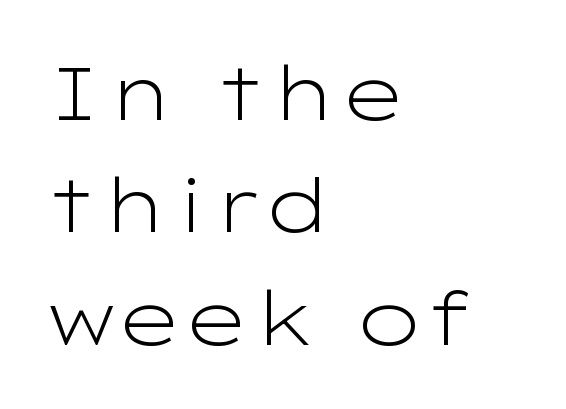
The image shows 75 px light, wide sans-serif type, upright; set left-aligned, normal line spacing (1.5x), normal letter spacing, not underlined; low stroke contrast and a medium x-height.
